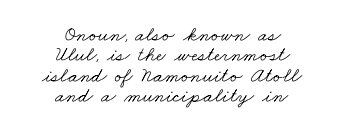
{"bold": "no", "underline": "no", "align": "center", "line_spacing": "tight", "line_spacing_ratio": 0.97, "letter_spacing": "normal", "letter_spacing_em": 0.0, "glyph_px": 21}
